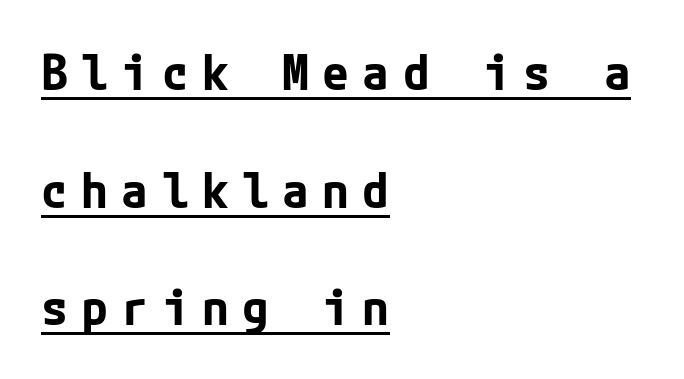
A rule runs beneath these lines of type. Ordinary non-slanted type is in use. You can tell from the bare stems that sans-serif type was used. Short note: letters widely spaced. Caption: multi-line text, flush left, ragged right.
